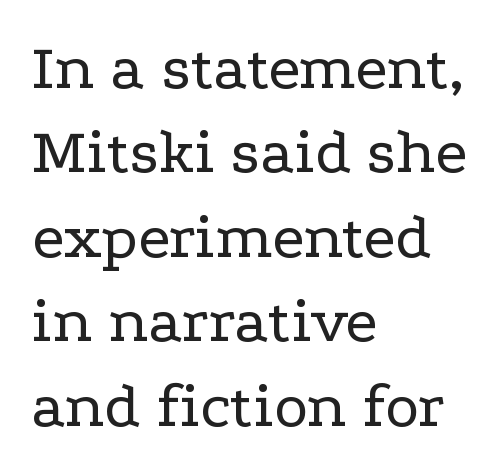
Q: Is the text bold? A: No.
Q: Is the text italic (slanted)? A: No, it is upright.
Q: Is the typeface a serif or a sans-serif typeface? A: Serif.
Q: Is the text underlined? A: No.
Q: How is the paragraph aligned? A: Left-aligned.
Q: Is the spacing between letters normal or unusually wide? A: Normal.
Q: Is the spacing between lines tight, normal or loose? A: Normal.
Q: Width (condensed, normal, or wide)? A: Wide.
Q: Stroke contrast? A: Low.
Q: x-height? A: Medium.
Q: Monospaced? A: No.
